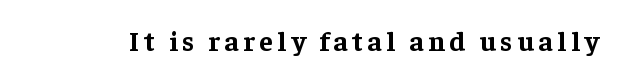
To sum up the face: it has serifs. This is the regular roman posture of the typeface. Pretty heavy lettering here — definitely bold. Clear beneath every line of the passage. The rendering uses natural spacing where letterforms have individual widths.
